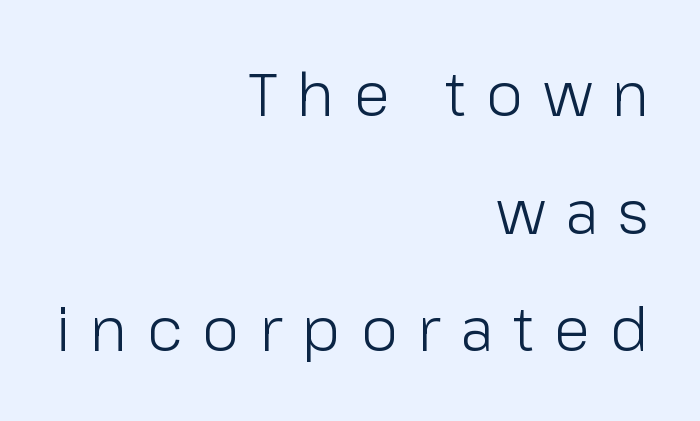
The face used here is rendered with a markedly widened letterfit. In CSS terms this would be text-align: right. Letters have the restrained weight of plain body copy at most. Do the letters lean? They stand straight. Do the characters align in a grid? No, the font is proportional. The glyphs are unaccompanied by any horizontal stroke below them.
